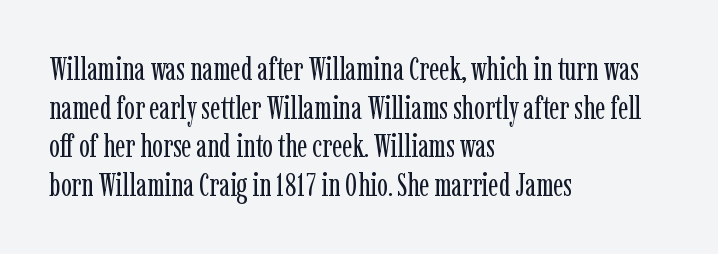
{"serif": "yes", "italic": "no", "bold": "no", "weight": "regular", "width": "condensed", "stroke_contrast": "low", "x_height": "medium", "monospaced": "no", "underline": "no", "align": "left", "line_spacing_ratio": 1.21, "letter_spacing": "normal", "letter_spacing_em": 0.0, "glyph_px": 32}
